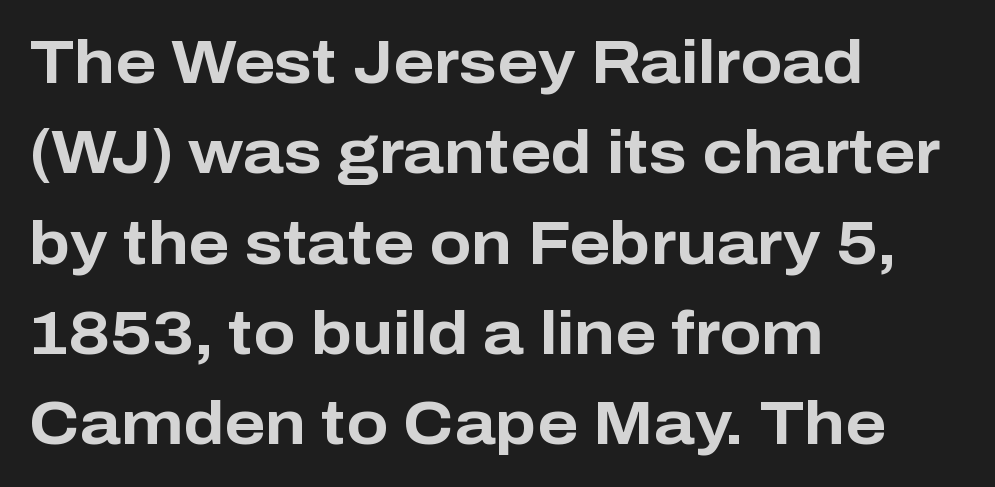
{"serif": "no", "italic": "no", "bold": "yes", "weight": "bold", "width": "normal", "stroke_contrast": "low", "x_height": "medium", "monospaced": "no", "underline": "no", "align": "left", "line_spacing": "normal", "line_spacing_ratio": 1.48, "letter_spacing": "normal", "letter_spacing_em": 0.0, "glyph_px": 61}
